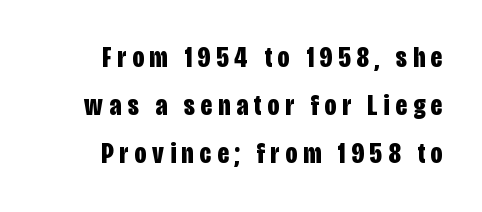
The image shows 29 px bold, condensed sans-serif type, upright; set right-aligned, normal line spacing (1.66x), unusually wide letter spacing (+0.21 em), not underlined; low stroke contrast and a large x-height.
